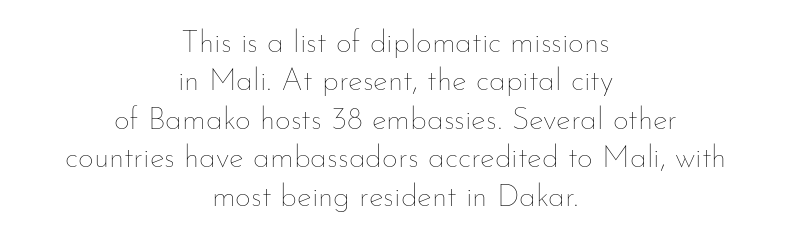
Just letters on the line, the space beneath them empty. Weight class: somewhere from thin through regular. The line texture is even and compact thanks to regular tracking. This sample has the flowing, uneven cadence of proportional lettering. Italic: no, the glyphs are upright roman.
